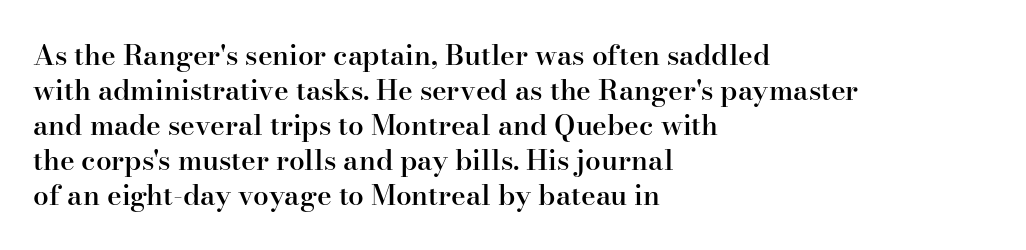
The image shows 28 px semibold serif type, upright; set left-aligned, normal line spacing (1.25x), normal letter spacing, not underlined; high stroke contrast and a small x-height.
